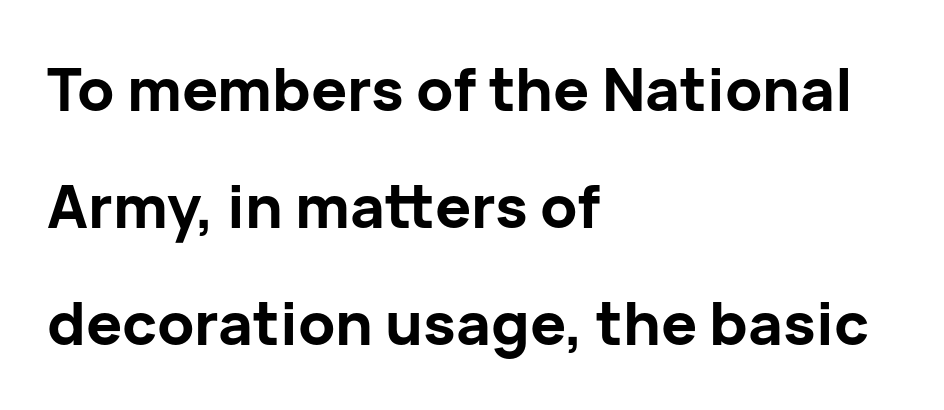
{"serif": "no", "italic": "no", "bold": "yes", "weight": "bold", "width": "normal", "stroke_contrast": "low", "x_height": "medium", "monospaced": "no", "underline": "no", "align": "left", "line_spacing": "loose", "line_spacing_ratio": 1.95, "letter_spacing": "normal", "letter_spacing_em": 0.0, "glyph_px": 60}
